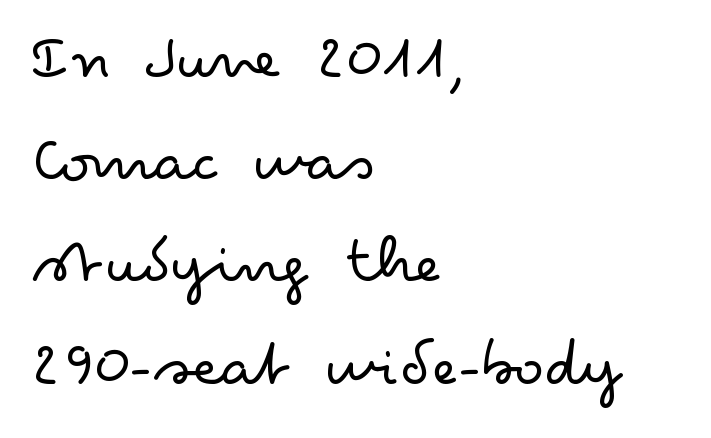
Q: Is the text bold? A: No.
Q: Is the text italic (slanted)? A: No, it is upright.
Q: Is the typeface a serif or a sans-serif typeface? A: Sans-serif.
Q: Is the text underlined? A: No.
Q: How is the paragraph aligned? A: Left-aligned.
Q: Is the spacing between letters normal or unusually wide? A: Normal.
Q: Is the spacing between lines tight, normal or loose? A: Normal.
Q: Width (condensed, normal, or wide)? A: Wide.
Q: Stroke contrast? A: Low.
Q: x-height? A: Small.
Q: Monospaced? A: No.
